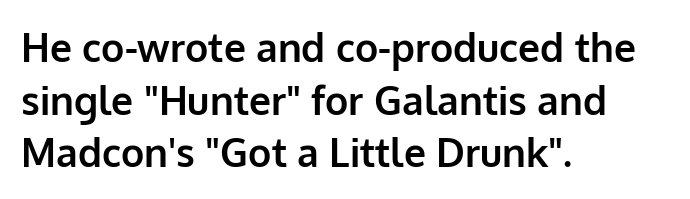
Unmarked baselines from the first word to the last. Notice how descenders clear the ascenders below comfortably — that's standard leading. A classic flush-left, rag-right setting is used for this passage. Nobody touched the tracking dial on this one. Look at the bottom of the vertical strokes: they stop flat, with no serifs. A roman cut, with each character standing at attention.
